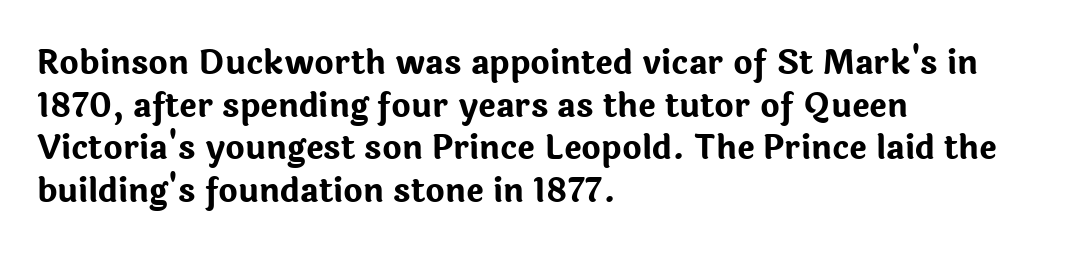
Q: Is the text bold? A: Yes.
Q: Is the text italic (slanted)? A: No, it is upright.
Q: Is the typeface a serif or a sans-serif typeface? A: Sans-serif.
Q: Is the text underlined? A: No.
Q: How is the paragraph aligned? A: Left-aligned.
Q: Is the spacing between letters normal or unusually wide? A: Normal.
Q: Is the spacing between lines tight, normal or loose? A: Normal.
Q: Width (condensed, normal, or wide)? A: Normal.
Q: Stroke contrast? A: Low.
Q: x-height? A: Medium.
Q: Monospaced? A: No.
